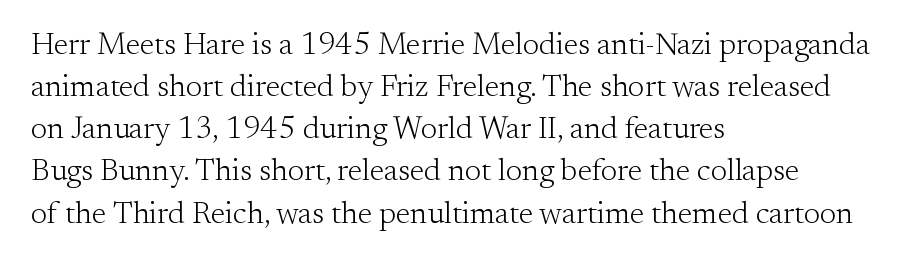
Q: Is the text bold? A: No.
Q: Is the text italic (slanted)? A: No, it is upright.
Q: Is the typeface a serif or a sans-serif typeface? A: Serif.
Q: Is the text underlined? A: No.
Q: How is the paragraph aligned? A: Left-aligned.
Q: Is the spacing between letters normal or unusually wide? A: Normal.
Q: Is the spacing between lines tight, normal or loose? A: Normal.
Q: Width (condensed, normal, or wide)? A: Normal.
Q: Stroke contrast? A: Medium.
Q: x-height? A: Small.
Q: Monospaced? A: No.
